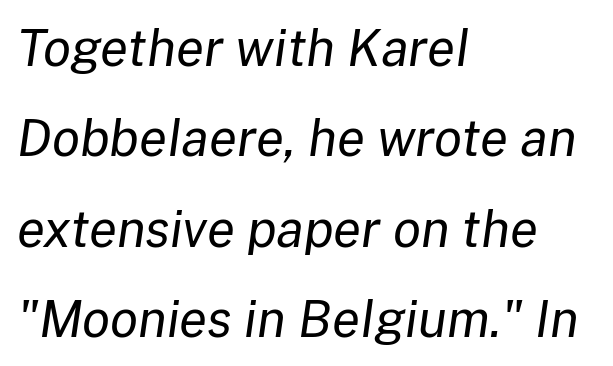
The image shows 51 px regular-weight type, italic (leaning right); set left-aligned, line spacing 1.77x, normal letter spacing, not underlined; low stroke contrast and a medium x-height.
